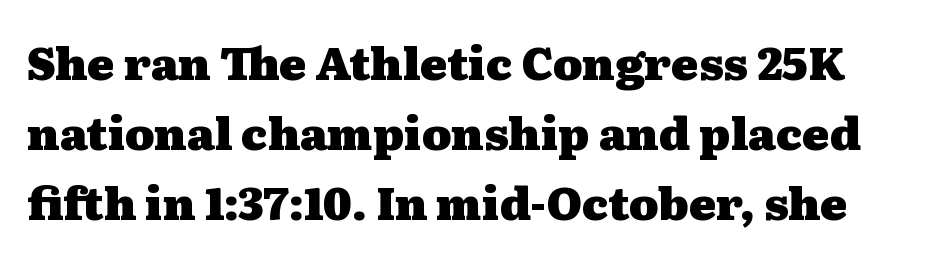
{"serif": "yes", "italic": "no", "bold": "yes", "weight": "heavy", "width": "wide", "stroke_contrast": "medium", "x_height": "medium", "monospaced": "no", "underline": "no", "line_spacing": "normal", "line_spacing_ratio": 1.56, "letter_spacing": "normal", "letter_spacing_em": 0.0, "glyph_px": 45}
